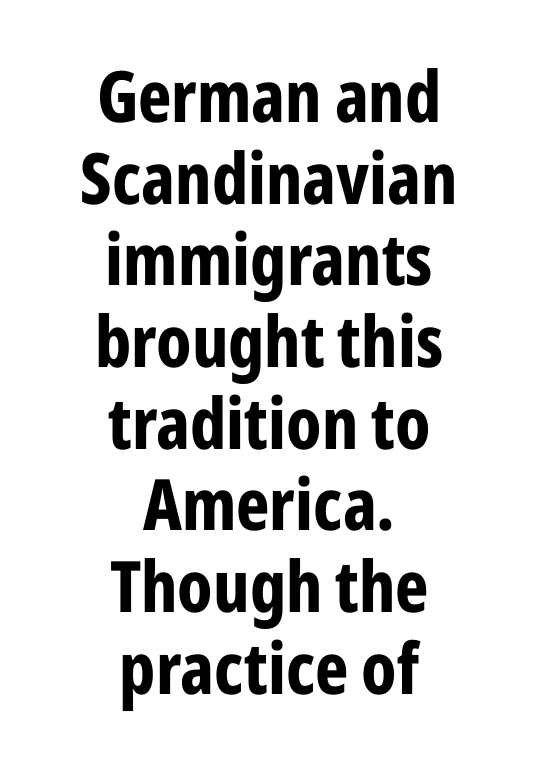
The passage shown is typed in a proportional face where columns would drift. Posture: straight, roman, zero tilt. Tracking here is standard; glyphs follow each other at the usual distance. I'd call this a sans setting — the letters go barefoot. Descender tails drop into unmarked territory.
